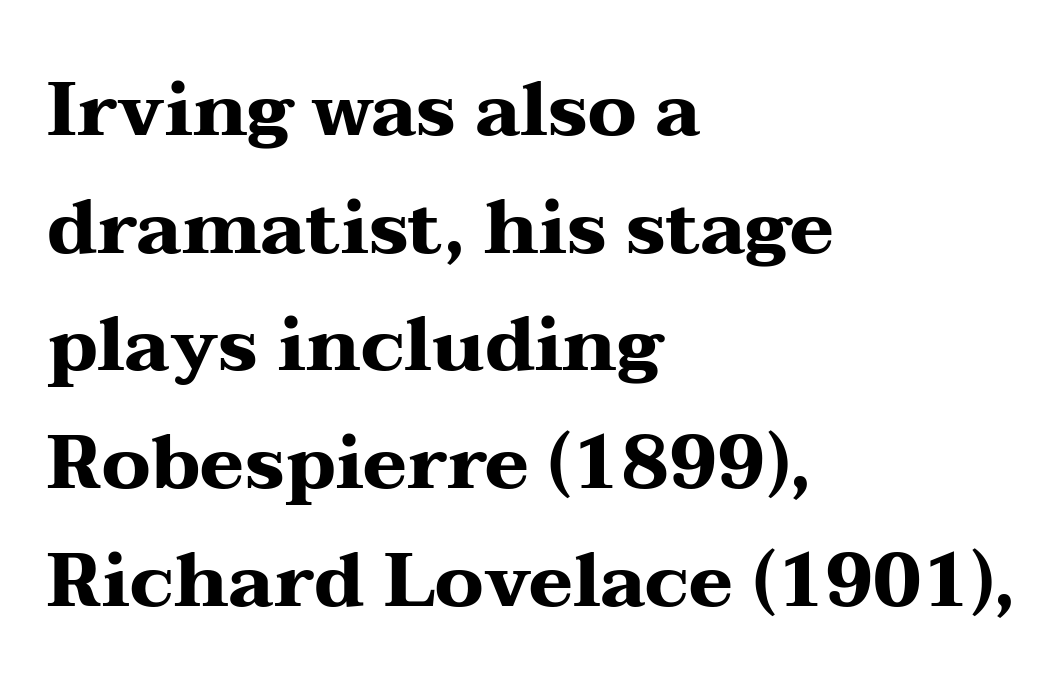
Looks like regular typesetting: each glyph gets only the width it needs. Which margin do the lines hug? The left one — the right edge is uneven. This sample uses a serif face. A typesetter would call this leading conventional body-copy spacing.
